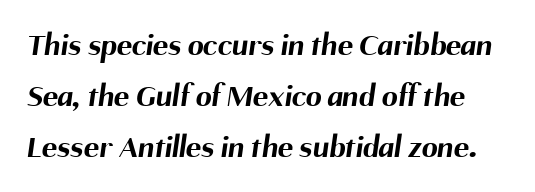
In terms of weight, the rendering is a true, heavy bold. This sample has the flowing, uneven cadence of proportional lettering. Vertically, the passage feels balanced, rows spaced as you'd expect. Observe the ordinary spacing: letters are neighbours, not strangers.
